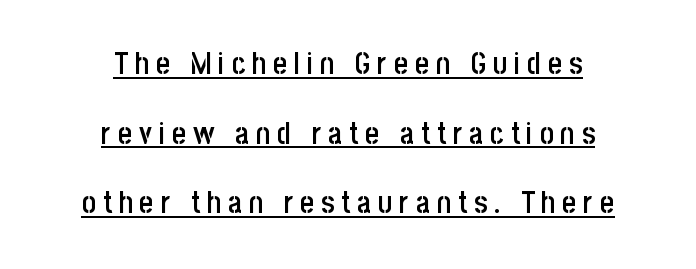
This rendering employs a face without finishing strokes, i.e., a sans-serif. The compositor balanced each line on the midline. The letters advance in unequal steps, a hallmark of proportional type. Descenders here cross a horizontal rule under the line. Someone cranked the tracking dial way up on this one.
